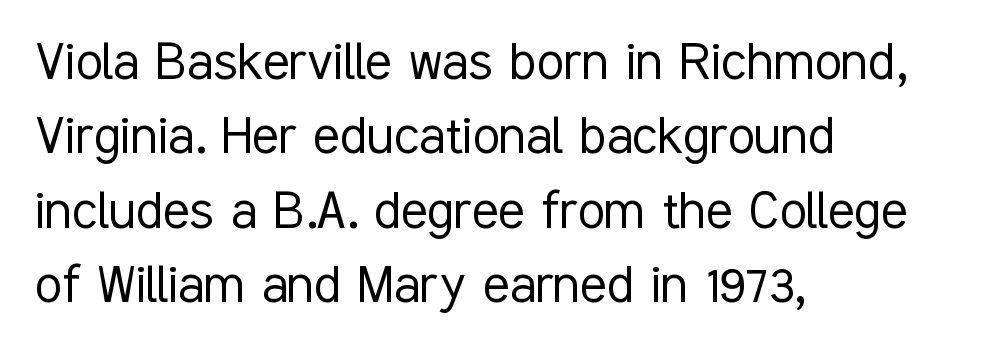
{"serif": "no", "italic": "no", "bold": "no", "weight": "light", "width": "condensed", "stroke_contrast": "low", "x_height": "medium", "monospaced": "no", "underline": "no", "align": "left", "line_spacing_ratio": 1.2, "letter_spacing": "normal", "letter_spacing_em": 0.0, "glyph_px": 62}
